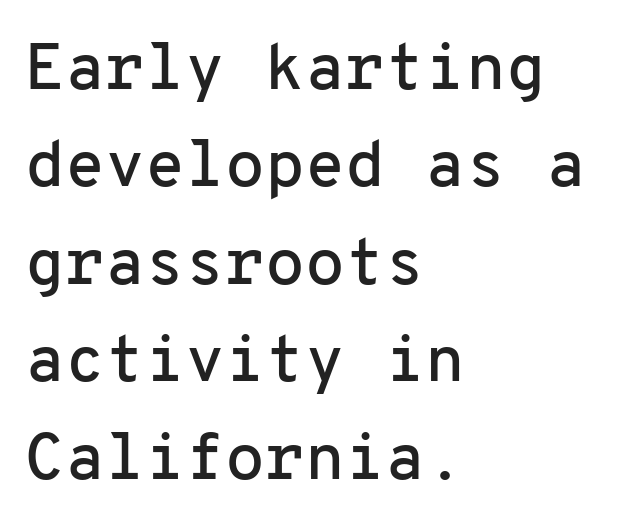
Does the lettering tilt? It doesn't — this is upright. The passage shown is not underscored anywhere. Each letter's strokes conclude bluntly, with no projecting serifs. These lines are rendered in a fixed-pitch font. The passage is arranged the way most books set body copy — flush left.
